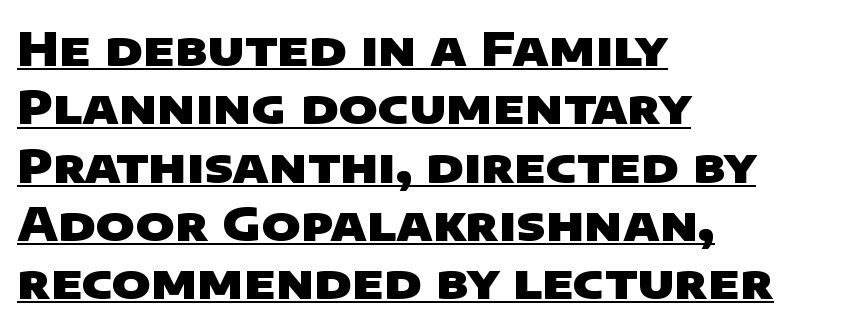
Q: Is the text bold? A: Yes.
Q: Is the typeface a serif or a sans-serif typeface? A: Sans-serif.
Q: Is the text underlined? A: Yes.
Q: How is the paragraph aligned? A: Left-aligned.
Q: Is the spacing between letters normal or unusually wide? A: Normal.
Q: Width (condensed, normal, or wide)? A: Wide.
Q: Stroke contrast? A: Low.
Q: x-height? A: Large.
Q: Monospaced? A: No.
